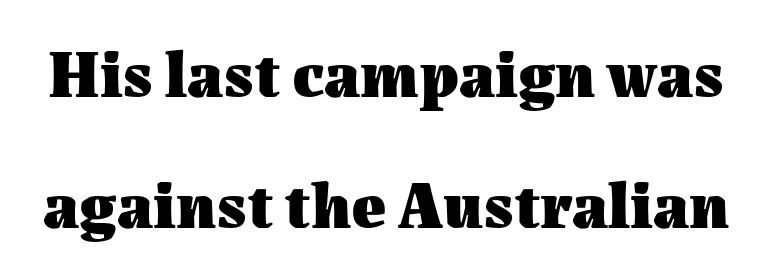
On the weight axis this lands at bold, roughly 700. Does the lettering tilt? It doesn't — this is upright. Between one letter and the next there's only the usual sliver of space. Horizontal bands of white between lines are thick stripes.
